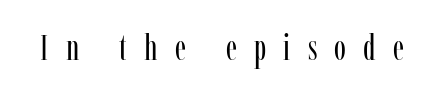
The typography opts for an upright posture over an oblique one. Each word looks stretched out because of the extra space between its letters. The area under the type is left untouched. These lines are rendered in a variable-pitch font.
